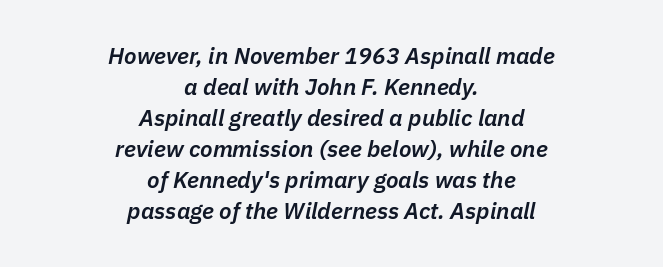
The image shows 23 px text type, italic (leaning right); set centered, normal line spacing (1.35x), normal letter spacing, not underlined.
